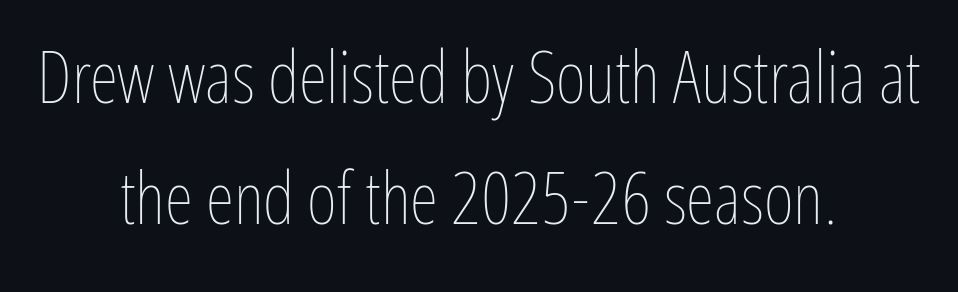
The image shows 73 px thin, condensed type, upright; set centered, normal line spacing (1.66x), normal letter spacing, not underlined; low stroke contrast and a medium x-height.
